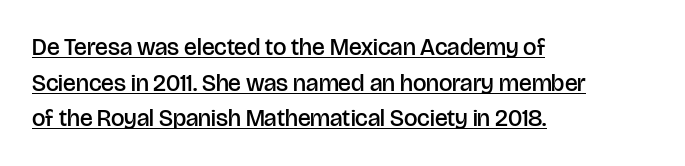
{"italic": "no", "bold": "semi", "underline": "yes", "align": "left", "line_spacing": "normal", "line_spacing_ratio": 1.48, "letter_spacing": "normal", "letter_spacing_em": 0.0, "glyph_px": 24}
